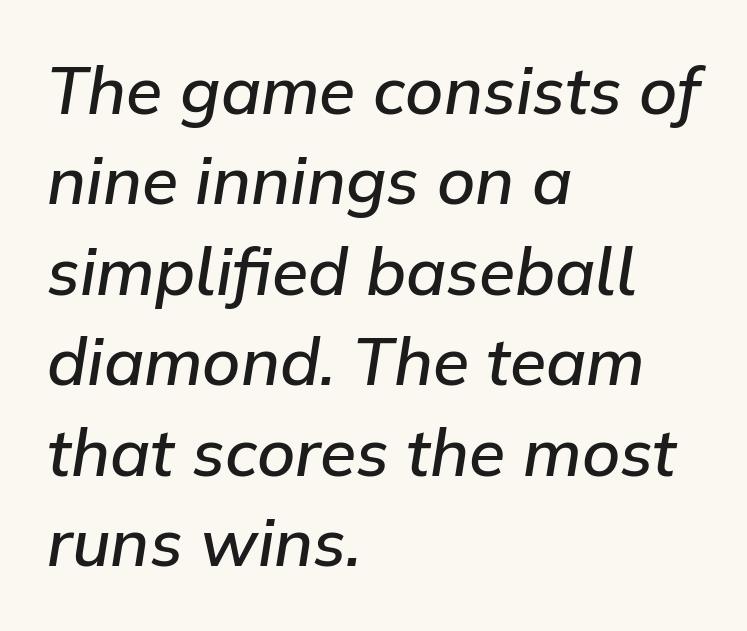
{"italic": "yes", "lean": "right", "slant_degrees": 9, "bold": "semi", "weight": "semibold", "width": "normal", "stroke_contrast": "low", "x_height": "medium", "monospaced": "no", "underline": "no", "align": "left", "line_spacing": "normal", "line_spacing_ratio": 1.37, "letter_spacing": "normal", "letter_spacing_em": 0.0, "glyph_px": 66}
